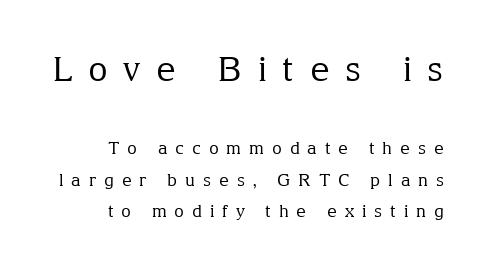
The image shows 34 px regular-weight serif type, upright; set line spacing 1.83x, unusually wide letter spacing (+0.46 em), not underlined; the first (top) block is 2.0x larger; medium stroke contrast and a medium x-height.
